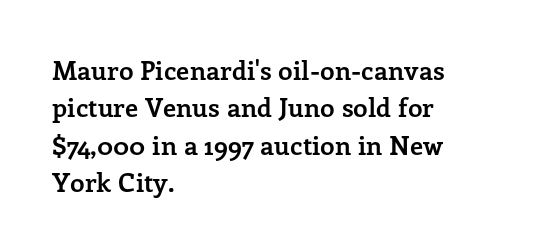
Q: Is the text bold? A: Yes.
Q: Is the text italic (slanted)? A: No, it is upright.
Q: Is the text underlined? A: No.
Q: How is the paragraph aligned? A: Left-aligned.
Q: Is the spacing between letters normal or unusually wide? A: Normal.
Q: Is the spacing between lines tight, normal or loose? A: Normal.
